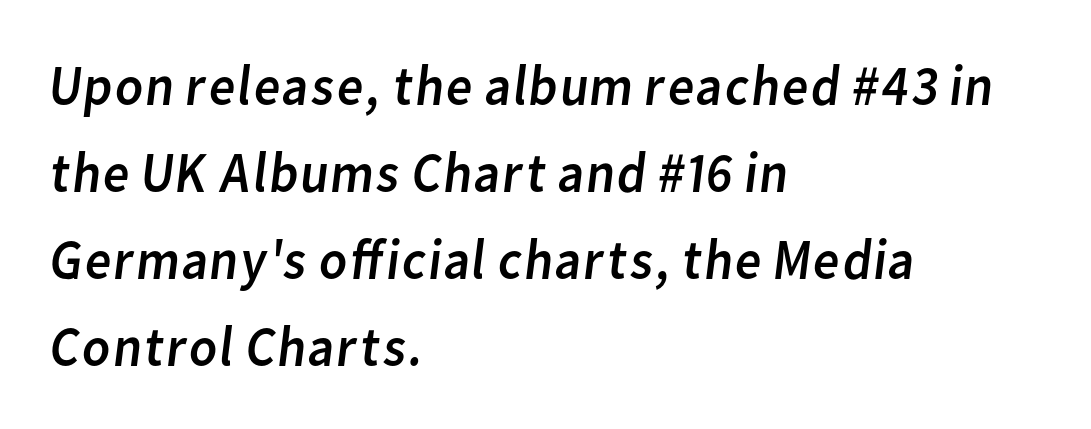
Q: Is the text bold? A: No.
Q: Is the typeface a serif or a sans-serif typeface? A: Sans-serif.
Q: Is the text underlined? A: No.
Q: How is the paragraph aligned? A: Left-aligned.
Q: Is the spacing between letters normal or unusually wide? A: Normal.
Q: Is the spacing between lines tight, normal or loose? A: Normal.
Q: Width (condensed, normal, or wide)? A: Normal.
Q: Stroke contrast? A: Low.
Q: x-height? A: Medium.
Q: Monospaced? A: No.
